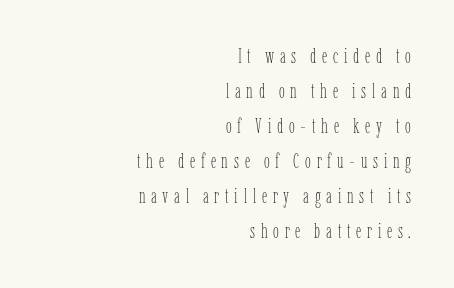
{"italic": "no", "bold": "no", "underline": "no", "align": "right", "line_spacing": "normal", "line_spacing_ratio": 1.67, "letter_spacing": "wide", "letter_spacing_em": 0.27, "glyph_px": 21}
